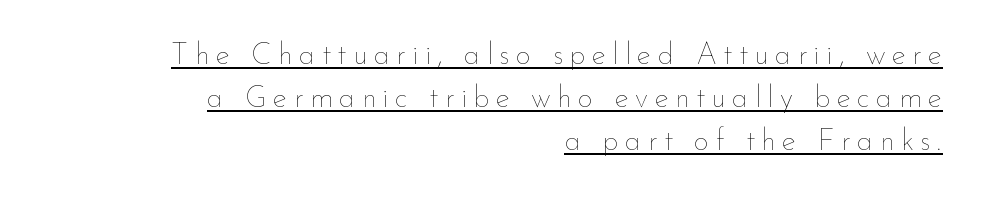
{"italic": "no", "bold": "no", "weight": "thin", "width": "normal", "stroke_contrast": "low", "x_height": "small", "monospaced": "no", "underline": "yes", "align": "right", "line_spacing": "normal", "line_spacing_ratio": 1.43, "letter_spacing": "wide", "letter_spacing_em": 0.21, "glyph_px": 30}
